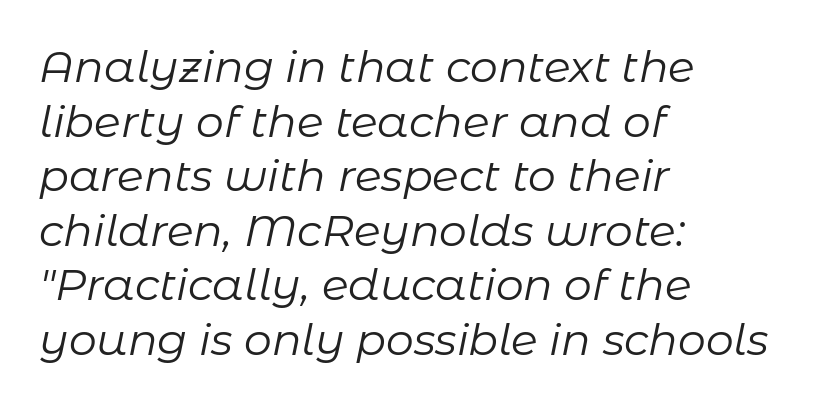
{"italic": "yes", "lean": "right", "slant_degrees": 11, "bold": "no", "weight": "regular", "width": "normal", "stroke_contrast": "low", "x_height": "medium", "monospaced": "no", "underline": "no", "align": "left", "line_spacing_ratio": 1.24, "letter_spacing": "normal", "letter_spacing_em": 0.0, "glyph_px": 44}
